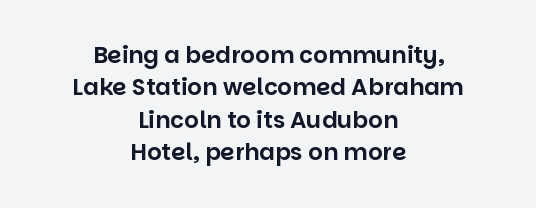
{"italic": "no", "underline": "no", "align": "center", "line_spacing": "normal", "line_spacing_ratio": 1.41, "letter_spacing": "normal", "letter_spacing_em": 0.0, "glyph_px": 23}
